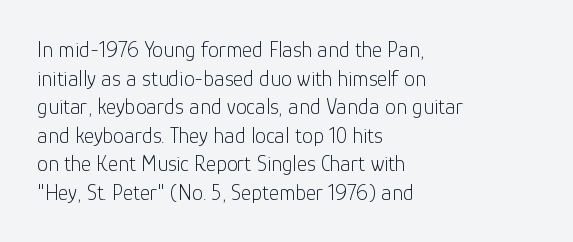
Check the space under the baseline: it is left empty. Characters follow at the spacing the type designer built in. These glyphs show unthickened strokes, regular width or finer. This is the regular roman posture of the typeface. A typesetter would call this leading conventional body-copy spacing. The compositor pushed each line to the left boundary.
